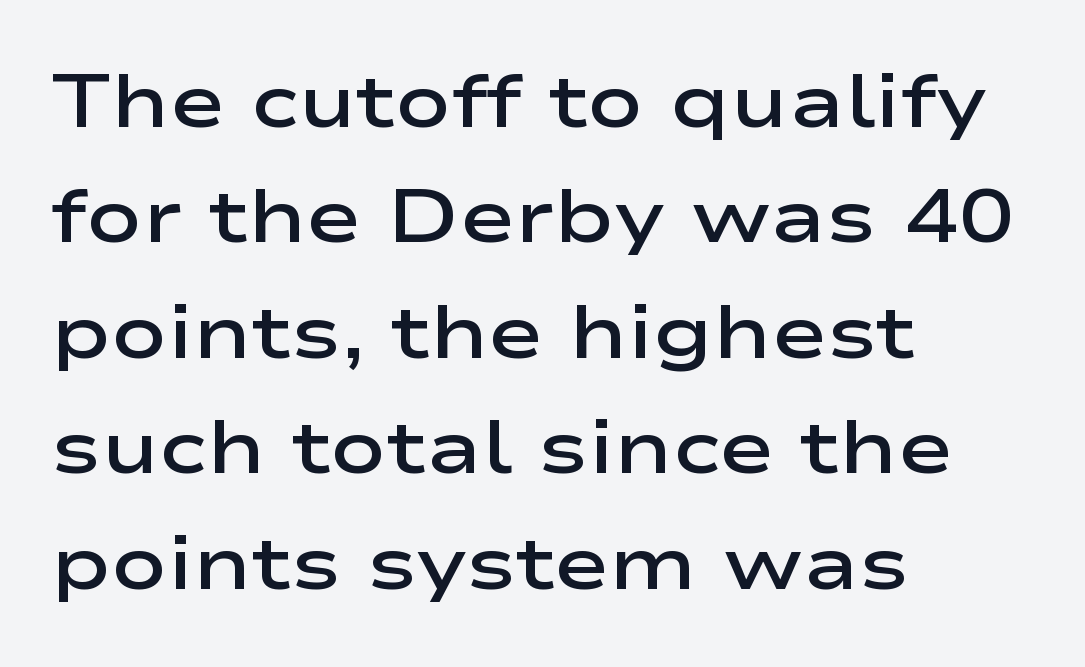
The image shows 75 px semibold, wide sans-serif type, upright; set left-aligned, normal line spacing (1.54x), normal letter spacing, not underlined; low stroke contrast and a medium x-height.
